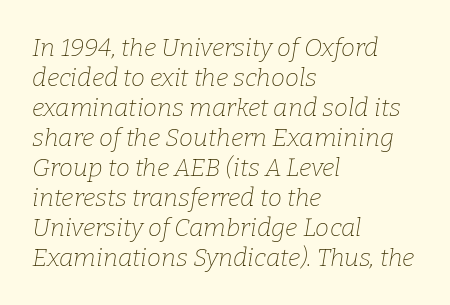
Q: Is the text bold? A: No.
Q: Is the text italic (slanted)? A: Yes, it leans right by about 9 degrees.
Q: Is the text underlined? A: No.
Q: How is the paragraph aligned? A: Left-aligned.
Q: Is the spacing between letters normal or unusually wide? A: Normal.
